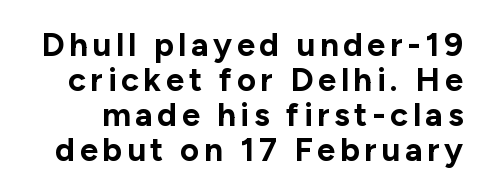
Heavy, bold letterforms. Stroke terminals: plain, sans-serif. Italic? Not at all — the glyphs are vertical. Only glyphs here, with clear space below each row.
